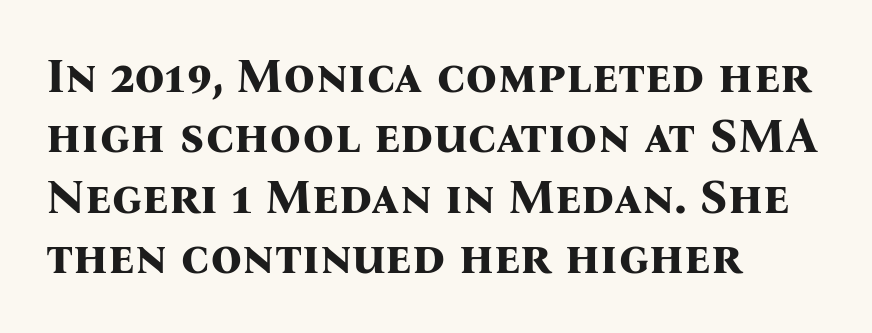
{"serif": "yes", "italic": "no", "bold": "yes", "weight": "bold", "width": "normal", "stroke_contrast": "medium", "x_height": "medium", "monospaced": "no", "underline": "no", "align": "left", "line_spacing_ratio": 1.23, "letter_spacing": "normal", "letter_spacing_em": 0.0, "glyph_px": 49}
